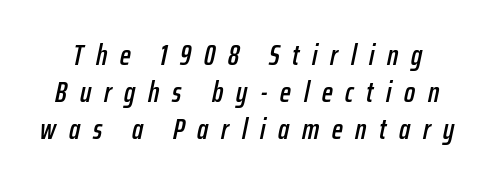
{"italic": "yes", "lean": "right", "slant_degrees": 12, "width": "condensed", "stroke_contrast": "low", "x_height": "medium", "monospaced": "no", "underline": "no", "line_spacing": "normal", "line_spacing_ratio": 1.27, "letter_spacing": "wide", "letter_spacing_em": 0.44, "glyph_px": 29}
